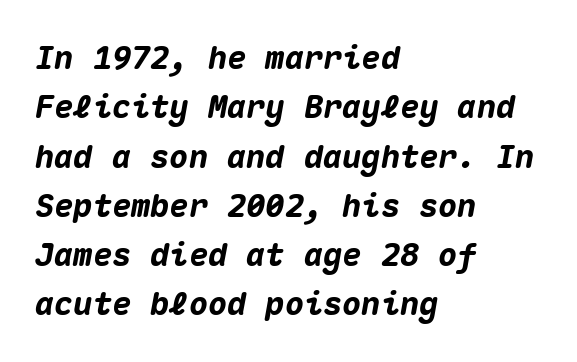
Emphasis by weight is at full strength: bold. Notice how the stems are inclined rather than vertical — that's the hallmark of italics. Successive baselines arrive at the customary interval. Horizontally, the lines are justified to the leading edge only.
